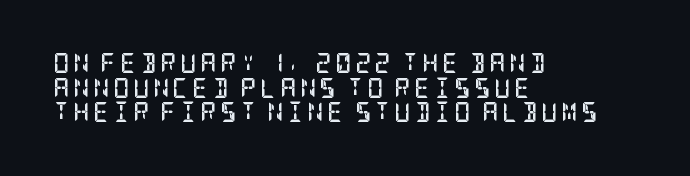
If you drew a line through each stem, it would be perfectly vertical. Visually the block forms a straight wall on the left and a jagged coastline on the right. Bare-footed words on every line. Emphasis by weight is at full strength: bold.
